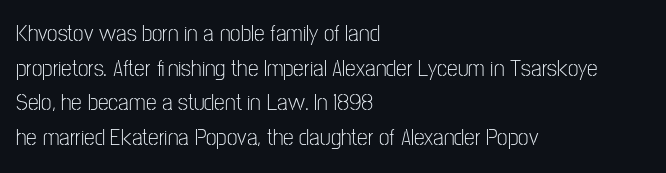
The image shows 24 px text type, upright; set left-aligned, normal line spacing (1.44x), normal letter spacing, not underlined.
